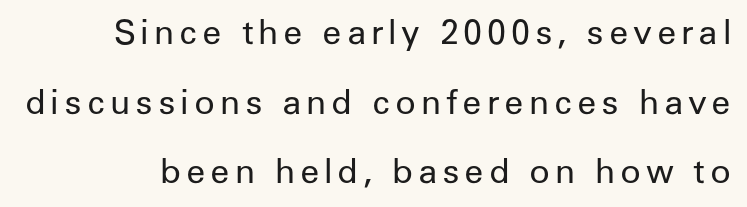
{"serif": "no", "italic": "no", "bold": "no", "weight": "regular", "width": "normal", "stroke_contrast": "low", "x_height": "medium", "monospaced": "no", "underline": "no", "line_spacing": "loose", "line_spacing_ratio": 2.05, "glyph_px": 34}
